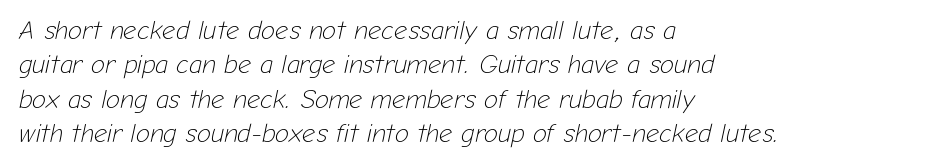
Q: Is the text bold? A: No.
Q: Is the text italic (slanted)? A: Yes, it leans right by about 12 degrees.
Q: Is the text underlined? A: No.
Q: How is the paragraph aligned? A: Left-aligned.
Q: Is the spacing between letters normal or unusually wide? A: Normal.
Q: Is the spacing between lines tight, normal or loose? A: Normal.
